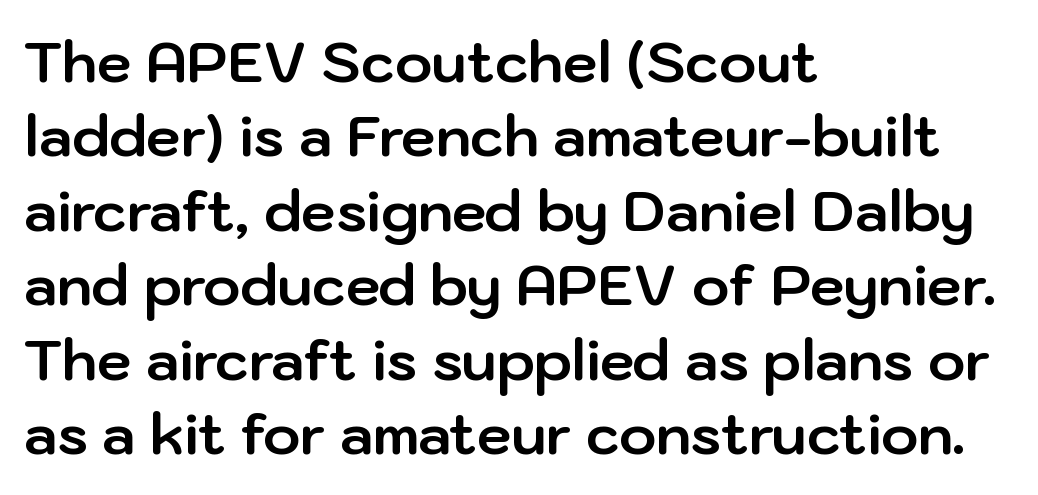
Q: Is the text bold? A: Yes.
Q: Is the text italic (slanted)? A: No, it is upright.
Q: Is the typeface a serif or a sans-serif typeface? A: Sans-serif.
Q: Is the text underlined? A: No.
Q: How is the paragraph aligned? A: Left-aligned.
Q: Is the spacing between letters normal or unusually wide? A: Normal.
Q: Is the spacing between lines tight, normal or loose? A: Normal.
Q: Width (condensed, normal, or wide)? A: Normal.
Q: Stroke contrast? A: Low.
Q: x-height? A: Medium.
Q: Monospaced? A: No.
